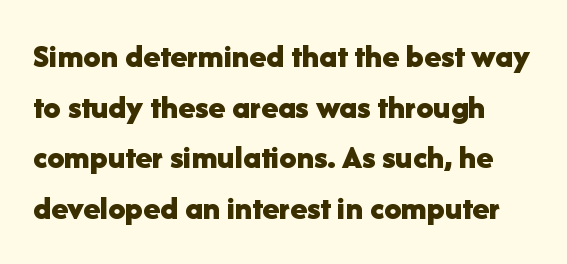
A sans-serif font was chosen for this passage. Compared with typical paragraphs, the rows here are spaced about the same. Notice how the stems are strictly vertical — no italics here. Caption: bold face, heavy strokes. Each letter keeps its own natural width here, so spacing adapts to shape.
